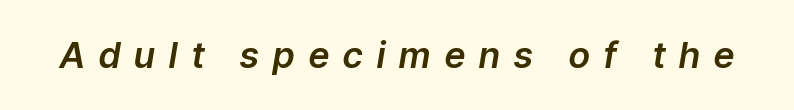
Q: Is the text italic (slanted)? A: Yes, it leans right by about 9 degrees.
Q: Is the text underlined? A: No.
Q: Is the spacing between letters normal or unusually wide? A: Unusually wide.
Q: Width (condensed, normal, or wide)? A: Normal.
Q: Stroke contrast? A: Low.
Q: x-height? A: Medium.
Q: Monospaced? A: No.
